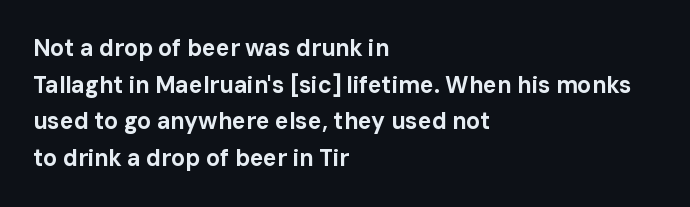
Q: Is the text bold? A: Yes.
Q: Is the text italic (slanted)? A: No, it is upright.
Q: Is the text underlined? A: No.
Q: How is the paragraph aligned? A: Left-aligned.
Q: Is the spacing between letters normal or unusually wide? A: Normal.
Q: Is the spacing between lines tight, normal or loose? A: Normal.
